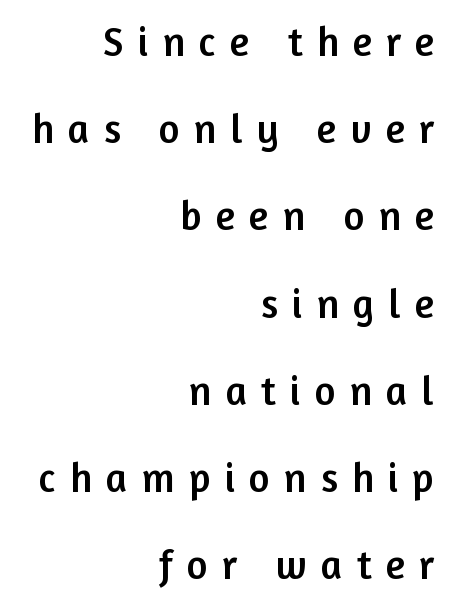
The image shows 40 px sans-serif type, upright; set right-aligned, loose line spacing (2.18x), unusually wide letter spacing (+0.36 em), not underlined; low stroke contrast and a medium x-height.
